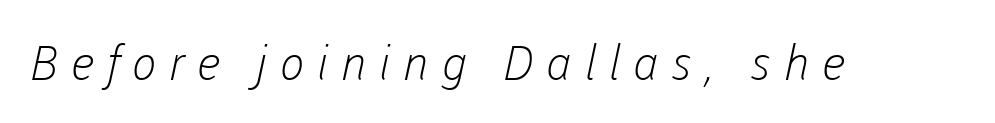
The image shows 48 px light sans-serif type; set unusually wide letter spacing (+0.25 em), not underlined; low stroke contrast and a medium x-height.
